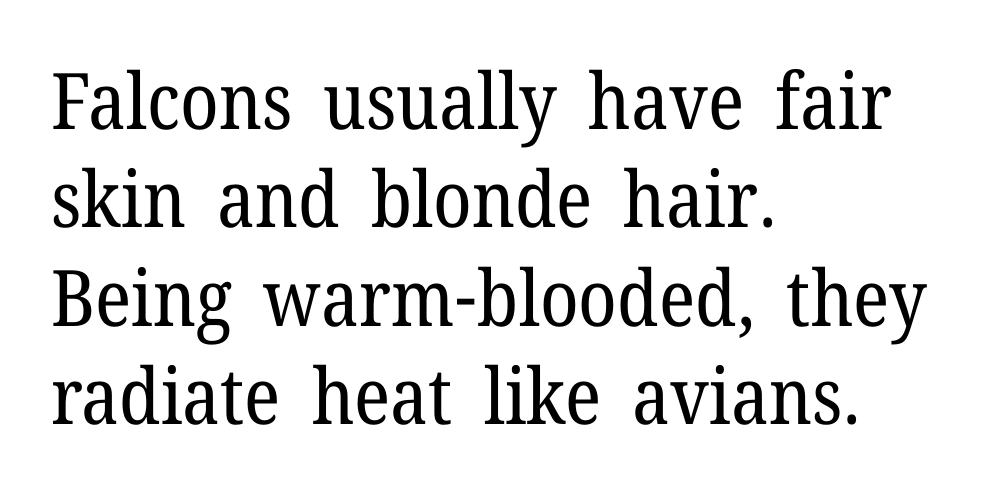
Q: Is the text bold? A: No.
Q: Is the text italic (slanted)? A: No, it is upright.
Q: Is the typeface a serif or a sans-serif typeface? A: Serif.
Q: Is the text underlined? A: No.
Q: How is the paragraph aligned? A: Left-aligned.
Q: Is the spacing between letters normal or unusually wide? A: Normal.
Q: Is the spacing between lines tight, normal or loose? A: Normal.
Q: Width (condensed, normal, or wide)? A: Normal.
Q: Stroke contrast? A: Low.
Q: x-height? A: Medium.
Q: Monospaced? A: No.
